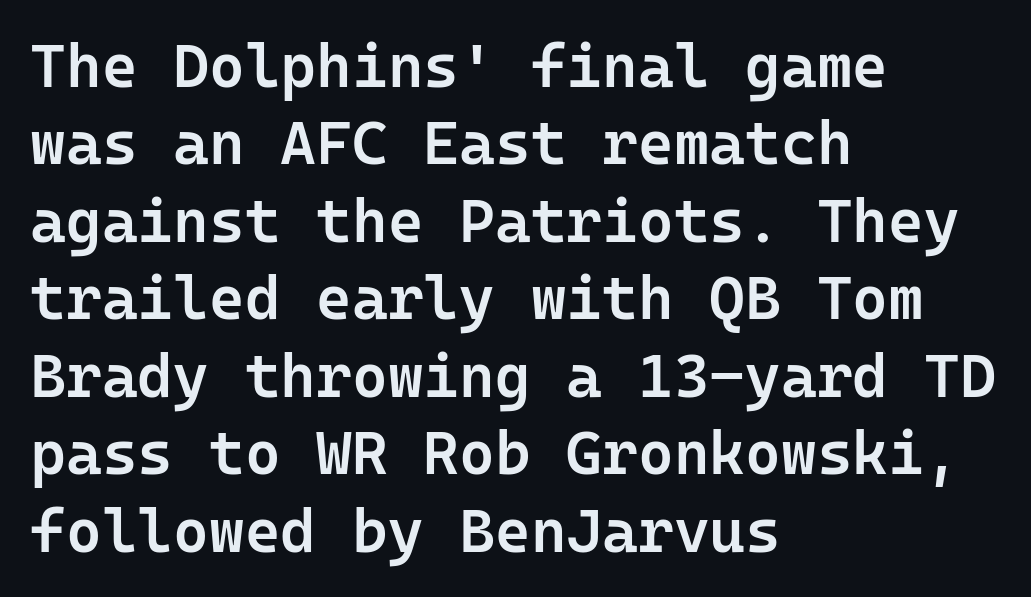
{"serif": "no", "italic": "no", "bold": "semi", "weight": "semibold", "width": "normal", "stroke_contrast": "low", "x_height": "medium", "underline": "no", "align": "left", "line_spacing": "normal", "line_spacing_ratio": 1.27, "letter_spacing": "normal", "letter_spacing_em": 0.0, "glyph_px": 61}
